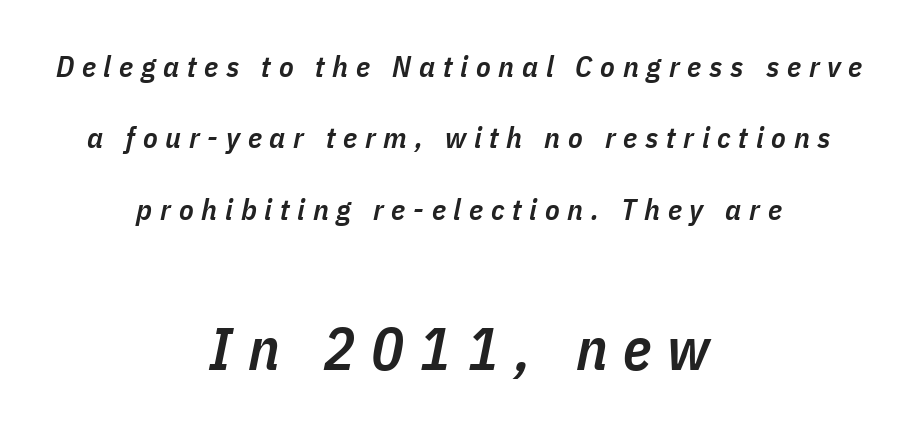
{"italic": "yes", "lean": "right", "slant_degrees": 11, "bold": "semi", "weight": "semibold", "width": "condensed", "stroke_contrast": "low", "x_height": "medium", "monospaced": "no", "underline": "no", "align": "center", "line_spacing": "loose", "line_spacing_ratio": 2.38, "letter_spacing": "wide", "letter_spacing_em": 0.26, "larger_block": "second", "size_ratio": 2.0, "glyph_px": 60}
